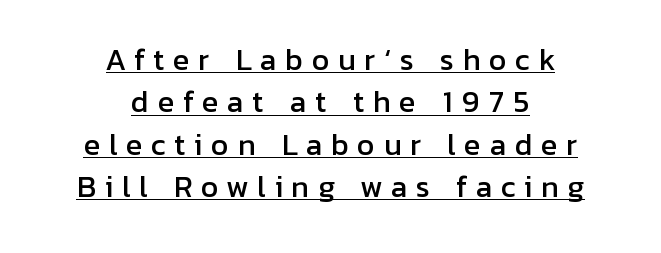
{"serif": "no", "italic": "no", "width": "normal", "stroke_contrast": "low", "x_height": "medium", "monospaced": "no", "underline": "yes", "align": "center", "line_spacing": "normal", "line_spacing_ratio": 1.51, "letter_spacing": "wide", "letter_spacing_em": 0.3, "glyph_px": 28}
